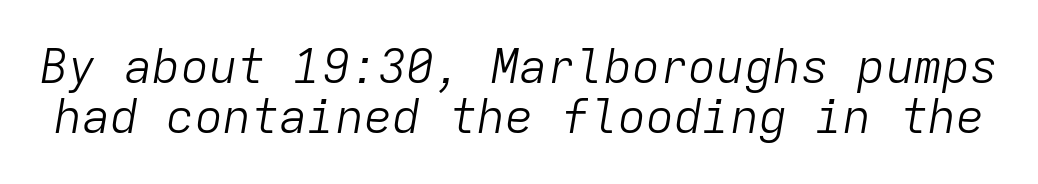
Q: Is the text bold? A: No.
Q: Is the text italic (slanted)? A: Yes, it leans right by about 9 degrees.
Q: Is the text underlined? A: No.
Q: Is the spacing between letters normal or unusually wide? A: Normal.
Q: Is the spacing between lines tight, normal or loose? A: Tight.
Q: Width (condensed, normal, or wide)? A: Normal.
Q: Stroke contrast? A: Low.
Q: x-height? A: Medium.
Q: Monospaced? A: Yes.
